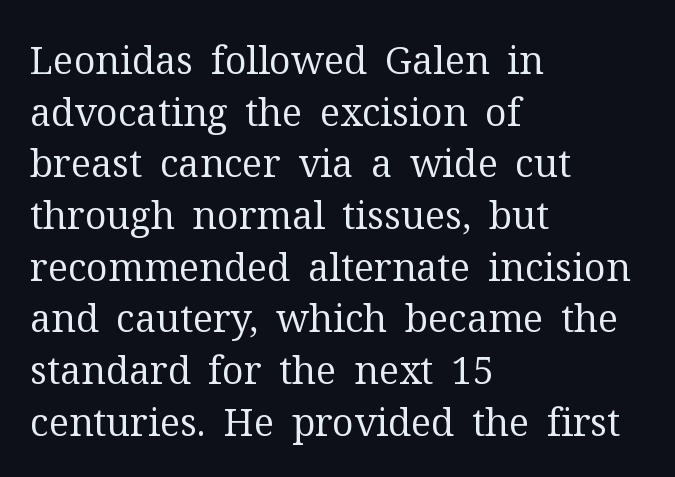
The image shows 38 px regular-weight serif type, upright; set left-aligned, normal line spacing (1.36x), normal letter spacing, not underlined; medium stroke contrast and a medium x-height.
